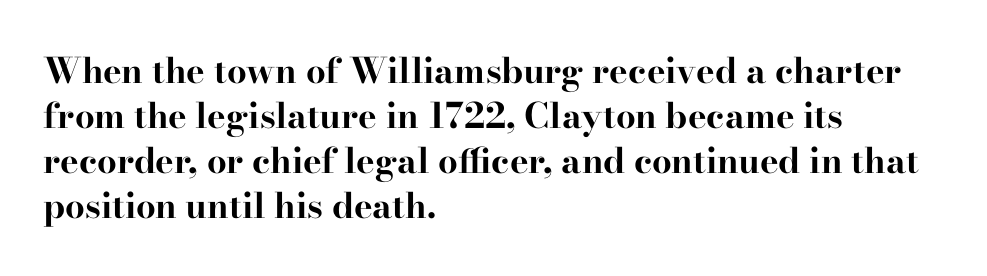
{"serif": "yes", "italic": "no", "bold": "yes", "weight": "bold", "width": "wide", "stroke_contrast": "high", "x_height": "small", "monospaced": "no", "underline": "no", "align": "left", "line_spacing": "normal", "line_spacing_ratio": 1.29, "letter_spacing": "normal", "letter_spacing_em": 0.0, "glyph_px": 35}
